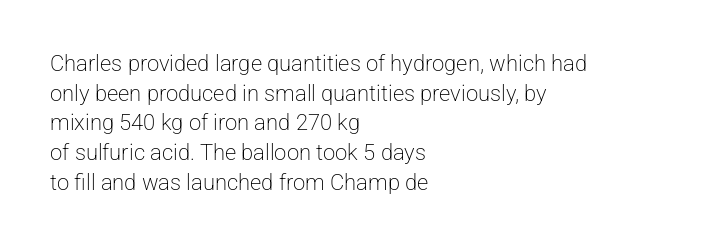
{"italic": "no", "bold": "no", "underline": "no", "align": "left", "line_spacing": "normal", "line_spacing_ratio": 1.35, "letter_spacing": "normal", "letter_spacing_em": 0.0, "glyph_px": 22}
